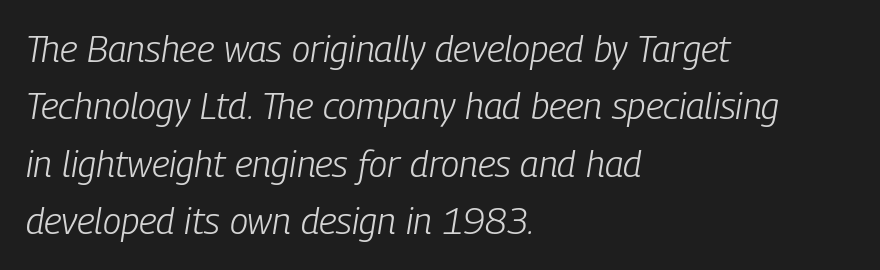
The image shows 37 px light, condensed type, italic (leaning right); set left-aligned, normal line spacing (1.55x), normal letter spacing, not underlined; low stroke contrast and a medium x-height.
